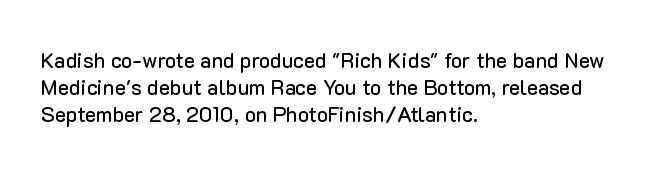
{"italic": "no", "underline": "no", "align": "left", "line_spacing": "normal", "line_spacing_ratio": 1.28, "letter_spacing": "normal", "letter_spacing_em": 0.0, "glyph_px": 21}
